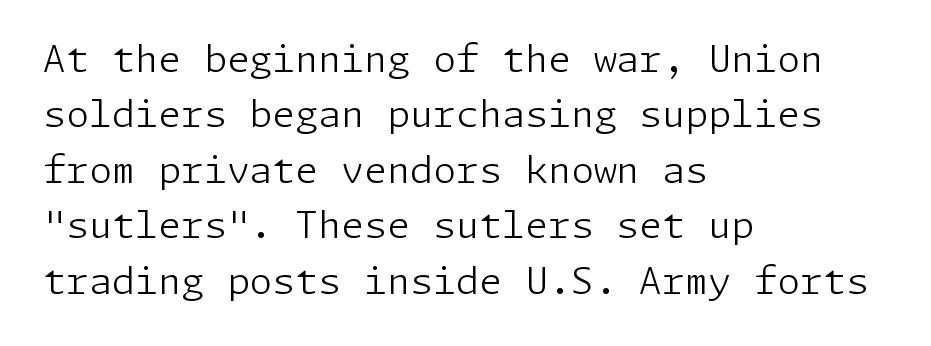
Every character sits straight up, as roman type does. No feet cap the strokes, marking this as sans-serif type. Compared with typical paragraphs, the rows here are spaced about the same. Beneath every word, the page is bare. Short and long lines alike share a common starting point at left. The horizontal fit of the characters is conventional and even.
